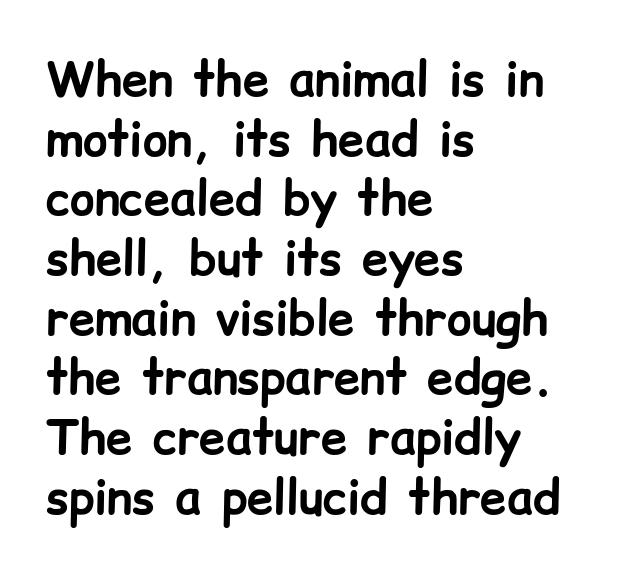
No italicization has been applied; the sample stays upright. Beneath every word, the page is bare. Tracking here is standard; glyphs follow each other at the usual distance. If you drew a ruler down the left edge, every line would touch it. Does the weight exceed regular? Yes, all the way to bold. Quick note: interline space is typical.
